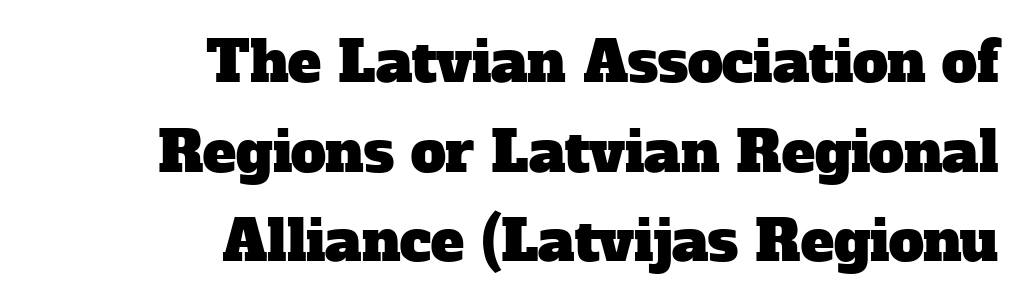
Q: Is the typeface a serif or a sans-serif typeface? A: Serif.
Q: Is the text underlined? A: No.
Q: How is the paragraph aligned? A: Right-aligned.
Q: Is the spacing between letters normal or unusually wide? A: Normal.
Q: Is the spacing between lines tight, normal or loose? A: Normal.
Q: Width (condensed, normal, or wide)? A: Normal.
Q: Stroke contrast? A: Low.
Q: x-height? A: Medium.
Q: Monospaced? A: No.
